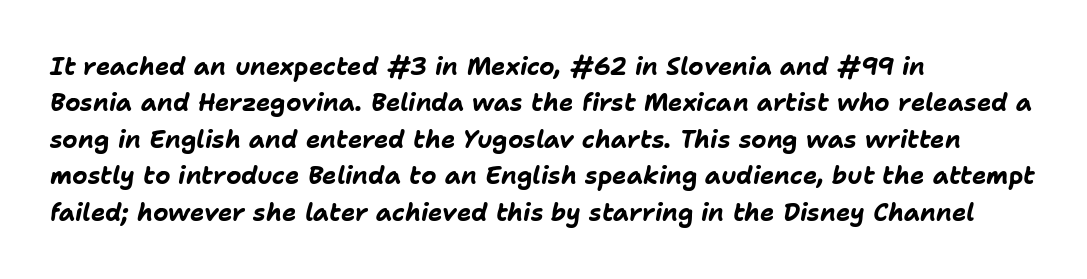
A classic flush-left, rag-right setting is used for this passage. Strokes here are thick enough to call this a true bold. These lines sit exactly where default settings would place them. Bare-footed words on every line.
